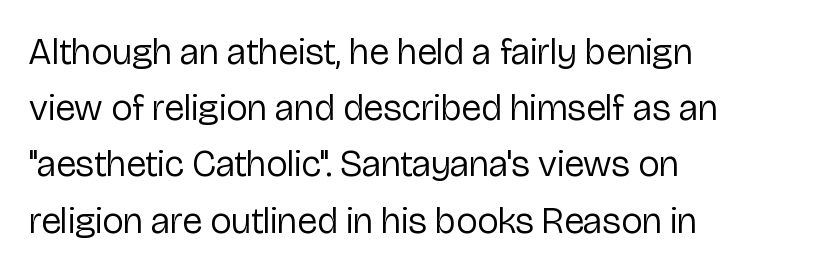
Casual observation: everything's shoved over to the left. A clean baseline with only descenders dipping below it. These lines are rendered in a variable-pitch font. The type is set solid horizontally, with unmodified tracking.
